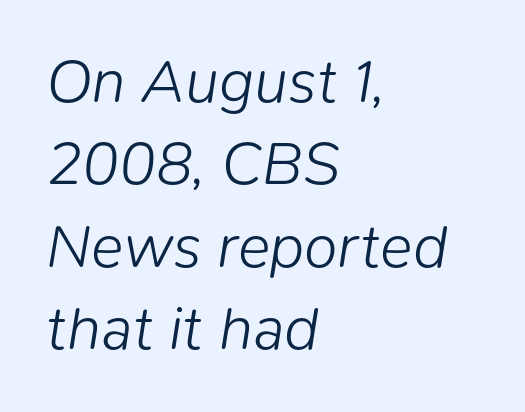
Q: Is the text bold? A: No.
Q: Is the text italic (slanted)? A: Yes, it leans right by about 9 degrees.
Q: Is the text underlined? A: No.
Q: How is the paragraph aligned? A: Left-aligned.
Q: Is the spacing between letters normal or unusually wide? A: Normal.
Q: Is the spacing between lines tight, normal or loose? A: Normal.
Q: Width (condensed, normal, or wide)? A: Normal.
Q: Stroke contrast? A: Low.
Q: x-height? A: Medium.
Q: Monospaced? A: No.
